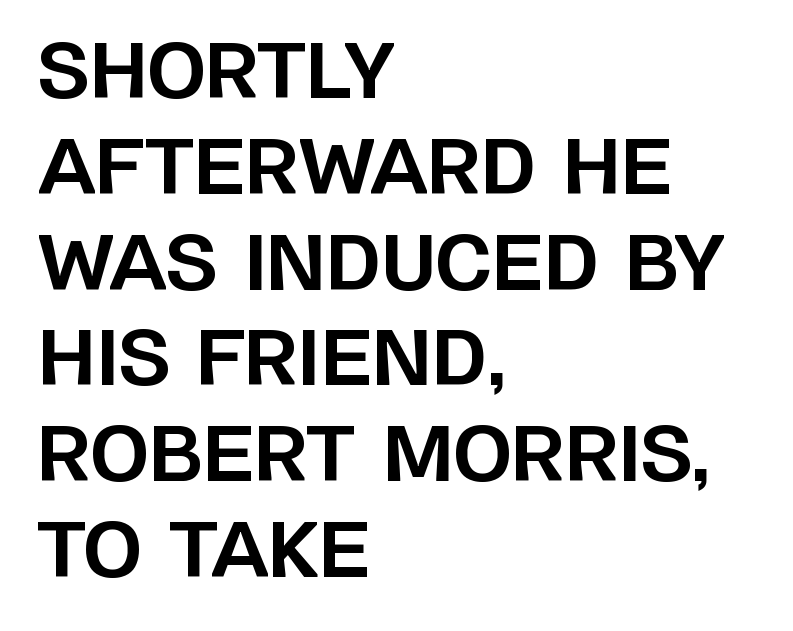
{"serif": "no", "italic": "no", "bold": "yes", "weight": "bold", "width": "normal", "stroke_contrast": "low", "x_height": "large", "monospaced": "no", "underline": "no", "align": "left", "line_spacing": "normal", "line_spacing_ratio": 1.26, "letter_spacing": "normal", "letter_spacing_em": 0.0, "glyph_px": 76}
